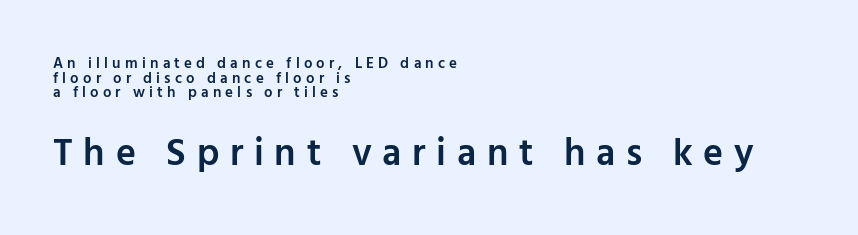
The image shows 38 px semibold sans-serif type, upright; set left-aligned, tight line spacing (0.98x), unusually wide letter spacing (+0.28 em), not underlined; the second (bottom) block is 2.53x larger; low stroke contrast and a medium x-height.
